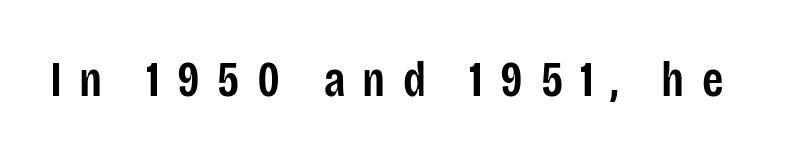
Between one letter and the next there's a generous, obvious gap. A typesetter would label this face a sans. Proportional: the letters do not fall into vertical columns. Lines of text with bare space underneath. The axis of the letterforms is exactly vertical. Emphasis by weight is partial: semibold.
